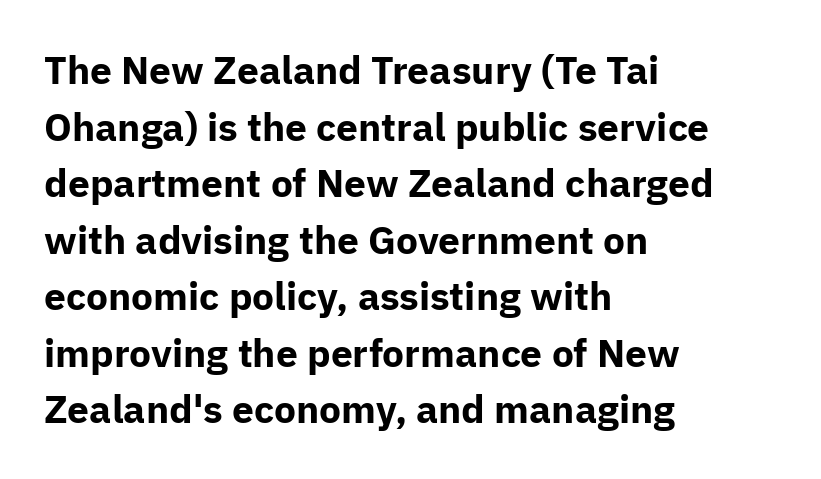
The image shows 39 px bold sans-serif type, upright; set left-aligned, normal line spacing (1.45x), normal letter spacing, not underlined; low stroke contrast and a medium x-height.
